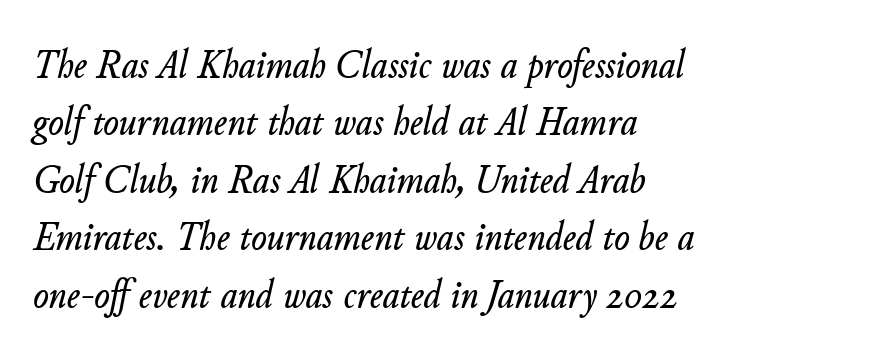
The image shows 41 px text type, italic (leaning right); set left-aligned, normal line spacing (1.4x), normal letter spacing, not underlined; low stroke contrast and a small x-height.
